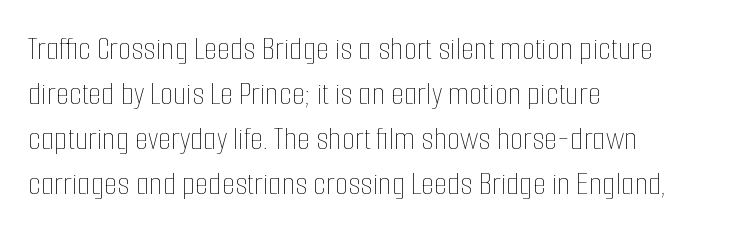
Looks like regular typesetting: each glyph gets only the width it needs. Nobody touched the tracking dial on this one. This sample keeps an unexceptional amount of space between lines. Tall strokes in this sample are plumb rather than angled.
